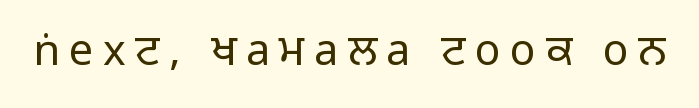
The image shows 43 px light sans-serif type, upright; set unusually wide letter spacing (+0.22 em), not underlined; low stroke contrast and a medium x-height.
